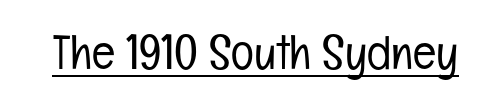
The image shows 48 px light, condensed sans-serif type, upright; set normal letter spacing, underlined; low stroke contrast and a medium x-height.
